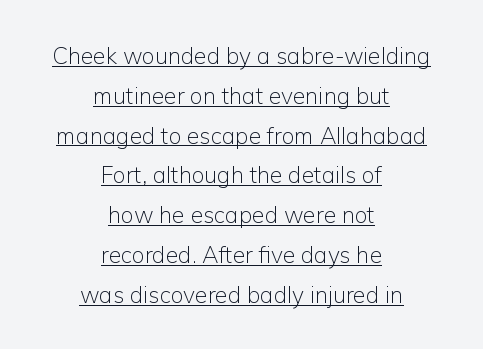
The image shows 23 px text type, upright; set centered, line spacing 1.73x, normal letter spacing, underlined.
